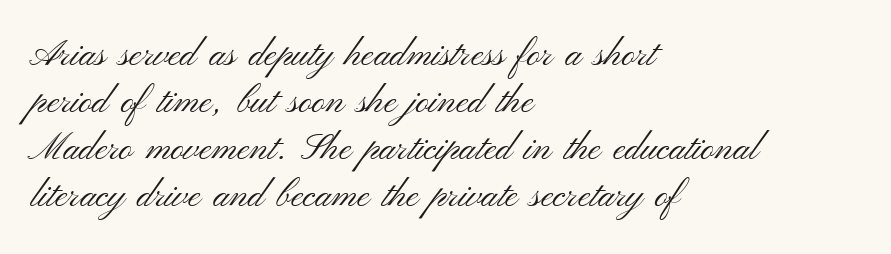
{"serif": "no", "bold": "no", "weight": "light", "width": "wide", "stroke_contrast": "medium", "x_height": "small", "monospaced": "no", "underline": "no", "align": "left", "line_spacing": "normal", "line_spacing_ratio": 1.27, "letter_spacing": "normal", "letter_spacing_em": 0.0, "glyph_px": 37}
